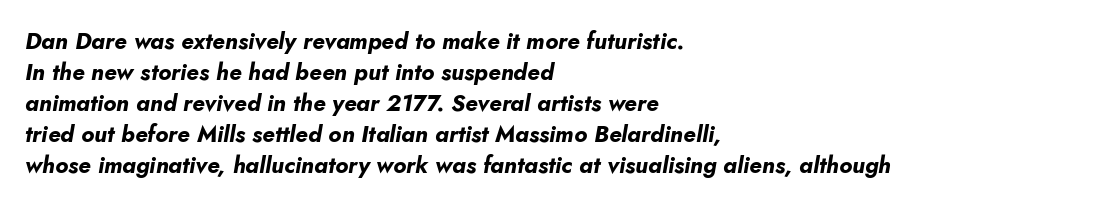
Q: Is the text bold? A: Yes.
Q: Is the text italic (slanted)? A: Yes, it leans right by about 10 degrees.
Q: Is the text underlined? A: No.
Q: How is the paragraph aligned? A: Left-aligned.
Q: Is the spacing between letters normal or unusually wide? A: Normal.
Q: Is the spacing between lines tight, normal or loose? A: Normal.
